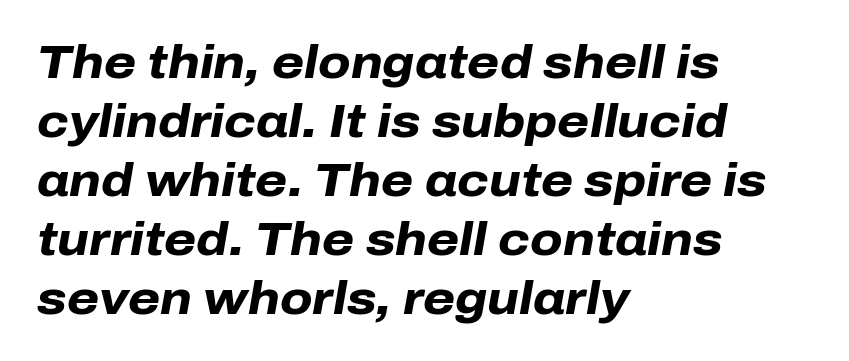
The image shows 46 px heavy type, italic (leaning right); set left-aligned, normal line spacing (1.28x), normal letter spacing, not underlined; low stroke contrast and a medium x-height.
